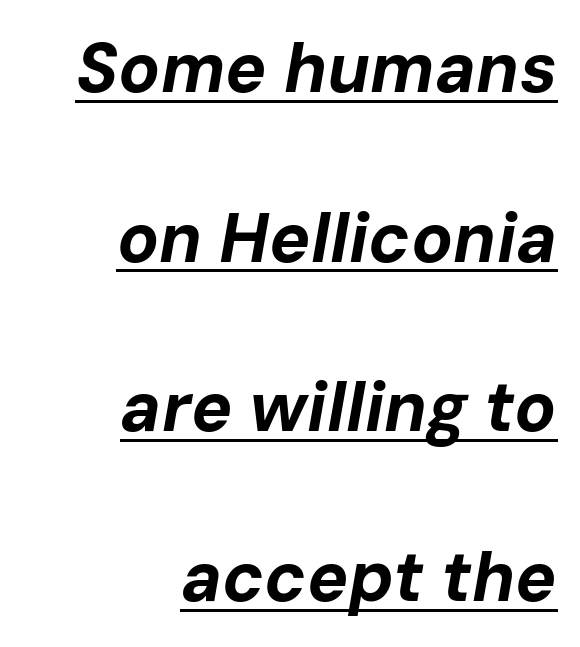
{"italic": "yes", "lean": "right", "slant_degrees": 10, "bold": "yes", "weight": "bold", "width": "normal", "stroke_contrast": "low", "x_height": "medium", "monospaced": "no", "underline": "yes", "align": "right", "line_spacing": "loose", "line_spacing_ratio": 2.46, "letter_spacing": "normal", "letter_spacing_em": 0.0, "glyph_px": 69}
